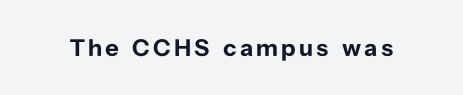
Q: Is the text bold? A: Yes.
Q: Is the text italic (slanted)? A: No, it is upright.
Q: Is the text underlined? A: No.
